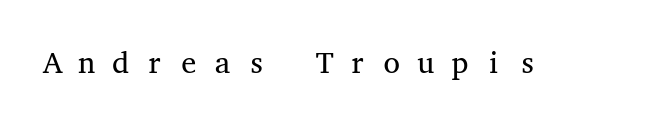
The image shows 30 px regular-weight, wide serif type, upright, monospaced; set unusually wide letter spacing (+0.35 em), not underlined; medium stroke contrast and a medium x-height.
